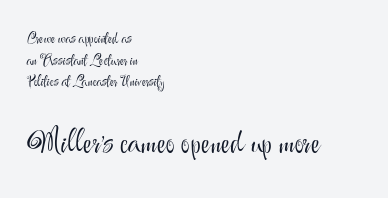
The face used here appears at its bigger size in the lower chunk. A typesetter would call this proportional, since set widths differ per character. Grotesque or geometric, the face here clearly has no serifs. Tracking value appears to be zero — textbook default spacing. Stems here are at most as thick as an everyday book face.
